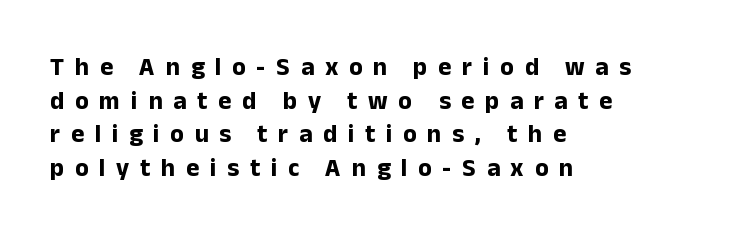
Q: Is the text bold? A: Yes.
Q: Is the text italic (slanted)? A: No, it is upright.
Q: Is the text underlined? A: No.
Q: How is the paragraph aligned? A: Left-aligned.
Q: Is the spacing between letters normal or unusually wide? A: Unusually wide.
Q: Is the spacing between lines tight, normal or loose? A: Normal.
